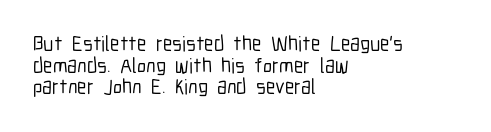
Nothing unusual about the tracking: characters are spaced as the font intends. Casual observation: everything's shoved over to the left. Successive baselines arrive quickly, one right under another. Check under the words: just untouched page. Italic? Not at all — the glyphs are vertical.
